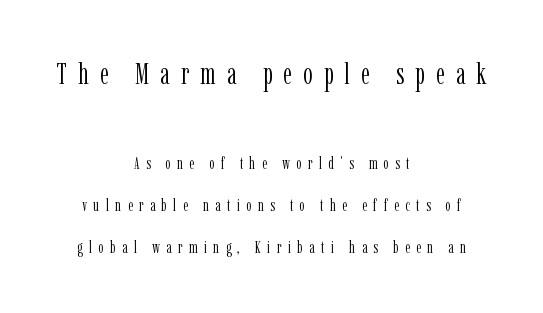
Does extra space separate the letters? Yes, quite a lot of it. Underline: absent. The more generous point size was reserved for the upper chunk. Caption: multi-line text, centered on the measure.
